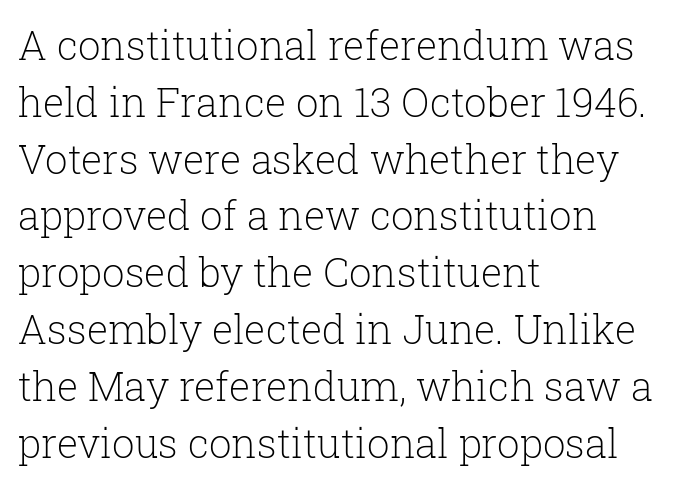
Left-aligned paragraph, ragged on the right. Nobody drew a line under any word here. Successive baselines arrive at the customary interval. Proportional: the letters do not fall into vertical columns.
